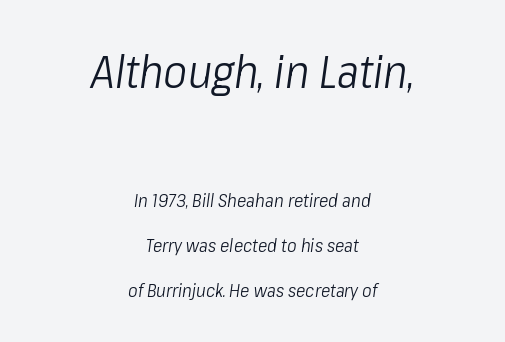
The image shows 45 px light, condensed type, italic (leaning right); set centered, loose line spacing (2.49x), normal letter spacing, not underlined; the first (top) block is 2.5x larger; low stroke contrast and a medium x-height.
